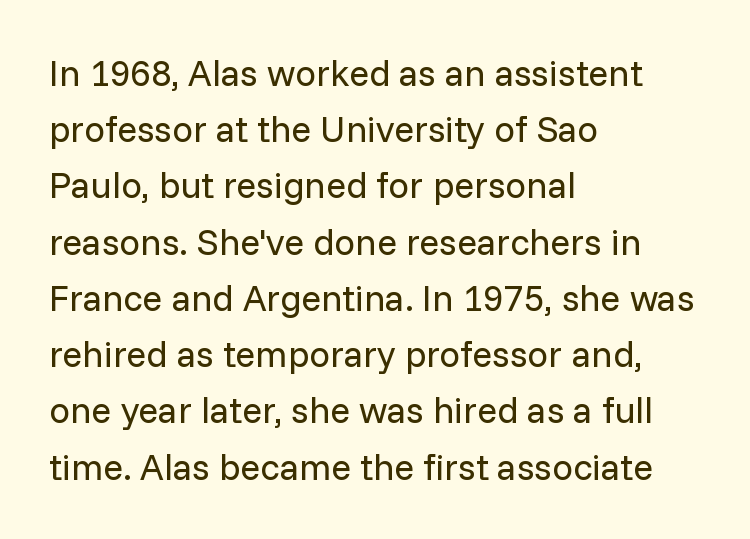
Casual observation: everything's shoved over to the left. A clean baseline with only descenders dipping below it. These lines are rendered in a variable-pitch font. The type is set solid horizontally, with unmodified tracking.
